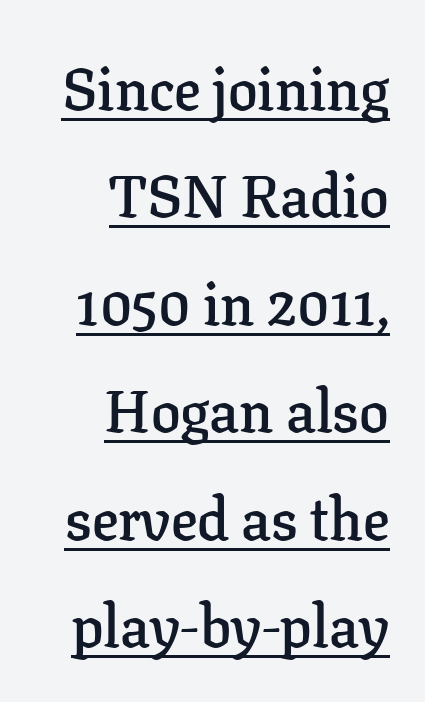
Q: Is the text bold? A: Semi-bold.
Q: Is the text italic (slanted)? A: No, it is upright.
Q: Is the typeface a serif or a sans-serif typeface? A: Serif.
Q: Is the text underlined? A: Yes.
Q: How is the paragraph aligned? A: Right-aligned.
Q: Is the spacing between letters normal or unusually wide? A: Normal.
Q: Width (condensed, normal, or wide)? A: Normal.
Q: Stroke contrast? A: Low.
Q: x-height? A: Medium.
Q: Monospaced? A: No.
